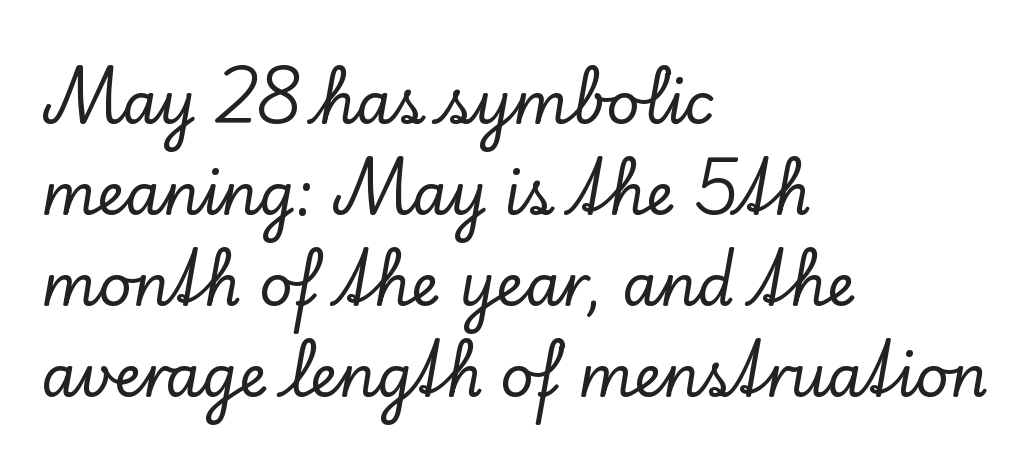
The image shows 58 px serif type; set left-aligned, normal line spacing (1.57x), normal letter spacing, not underlined; low stroke contrast and a small x-height.
